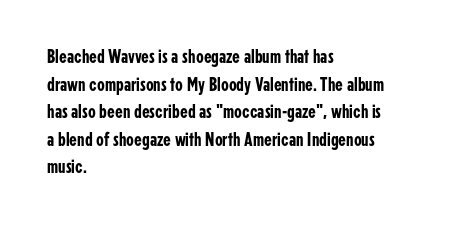
Q: Is the text italic (slanted)? A: No, it is upright.
Q: Is the text underlined? A: No.
Q: How is the paragraph aligned? A: Left-aligned.
Q: Is the spacing between letters normal or unusually wide? A: Normal.
Q: Is the spacing between lines tight, normal or loose? A: Normal.
